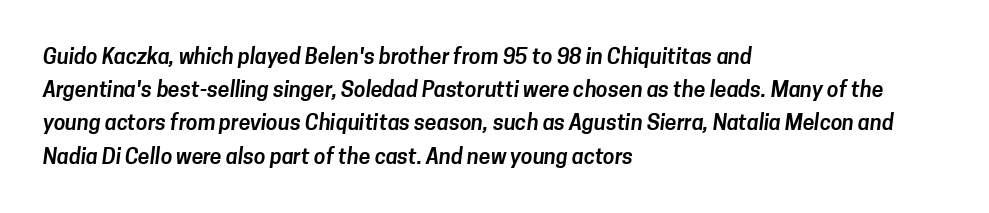
Q: Is the text underlined? A: No.
Q: How is the paragraph aligned? A: Left-aligned.
Q: Is the spacing between letters normal or unusually wide? A: Normal.
Q: Is the spacing between lines tight, normal or loose? A: Normal.
